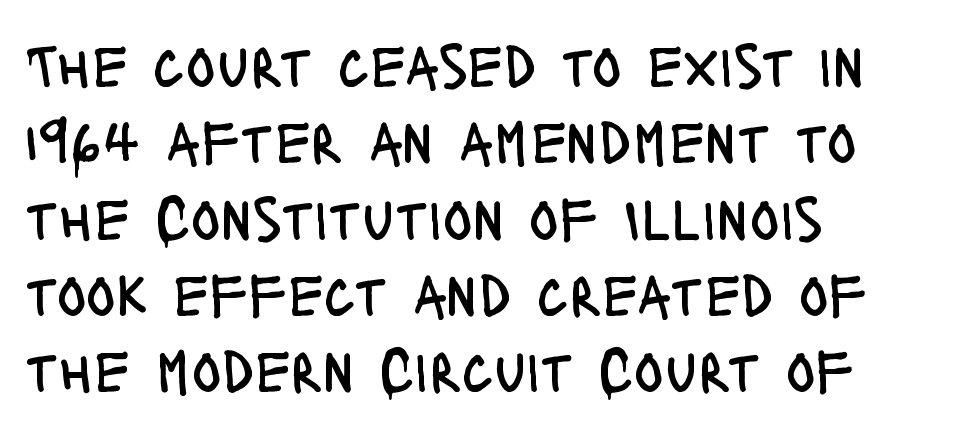
The image shows 62 px regular-weight, condensed sans-serif type, upright; set left-aligned, line spacing 1.23x, normal letter spacing, not underlined; low stroke contrast and a large x-height.
